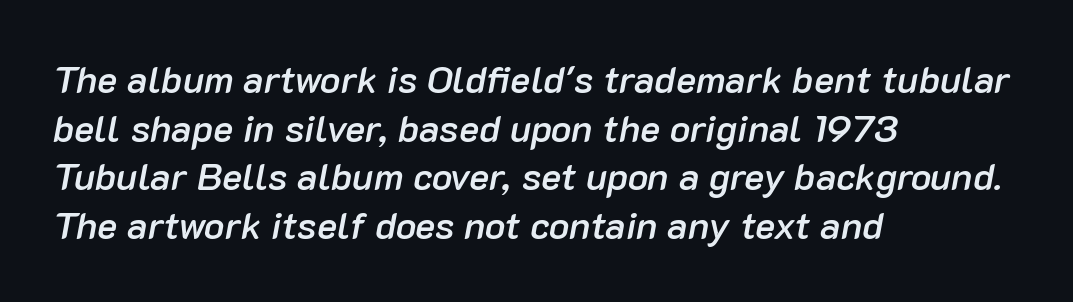
{"italic": "yes", "lean": "right", "slant_degrees": 10, "bold": "semi", "weight": "semibold", "width": "normal", "stroke_contrast": "low", "x_height": "medium", "monospaced": "no", "underline": "no", "align": "left", "line_spacing": "normal", "line_spacing_ratio": 1.28, "letter_spacing": "normal", "letter_spacing_em": 0.0, "glyph_px": 38}
